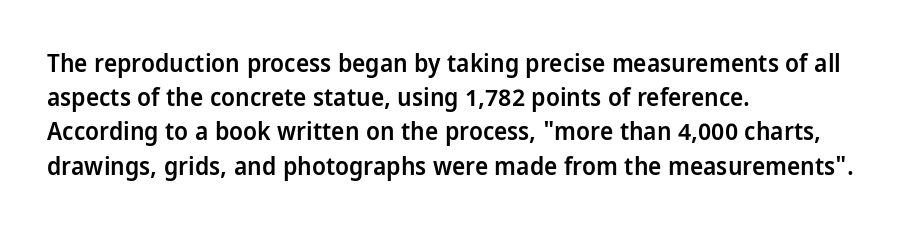
Compared with typical body copy, the letter spacing here is the same. Words float on clear page, feet unadorned. This is the regular roman posture of the typeface. The strokes are fattened partway — semibold, not bold.
